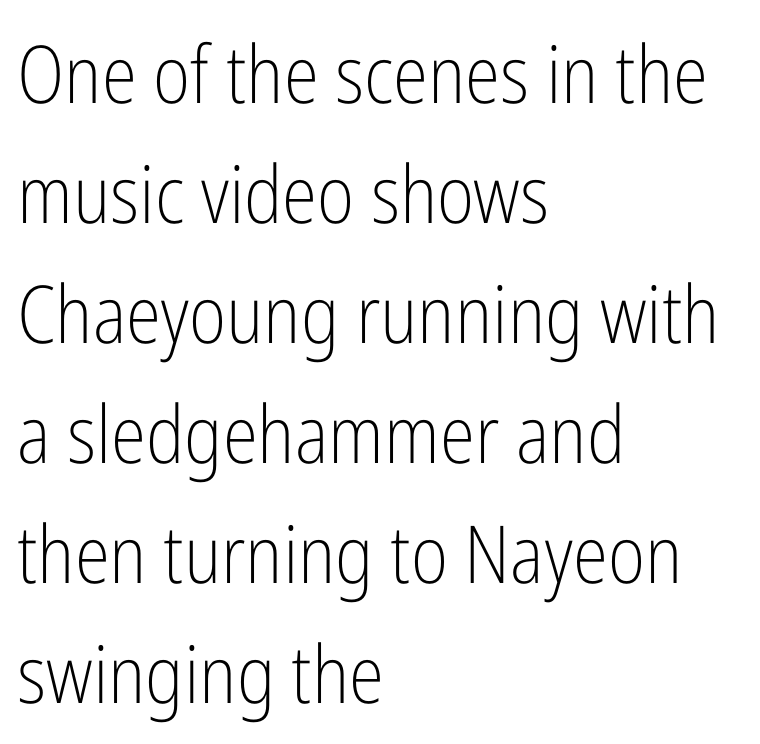
{"serif": "no", "italic": "no", "bold": "no", "weight": "light", "width": "condensed", "stroke_contrast": "low", "x_height": "medium", "monospaced": "no", "underline": "no", "align": "left", "line_spacing": "normal", "line_spacing_ratio": 1.5, "letter_spacing": "normal", "letter_spacing_em": 0.0, "glyph_px": 80}
